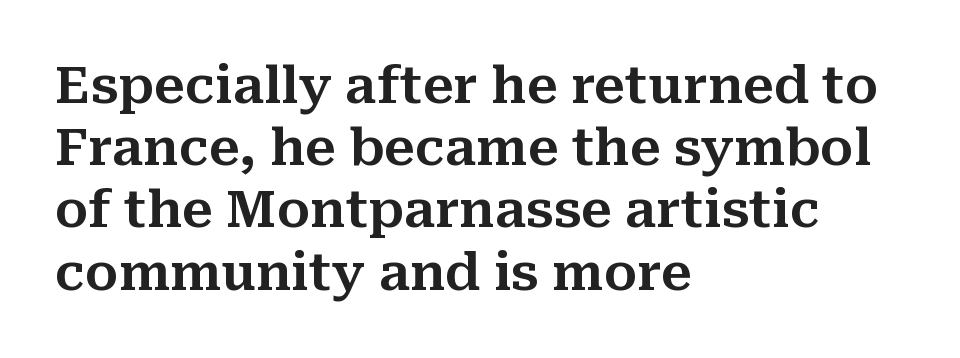
{"serif": "yes", "italic": "no", "width": "normal", "stroke_contrast": "medium", "x_height": "medium", "monospaced": "no", "underline": "no", "align": "left", "line_spacing_ratio": 1.22, "letter_spacing": "normal", "letter_spacing_em": 0.0, "glyph_px": 51}
